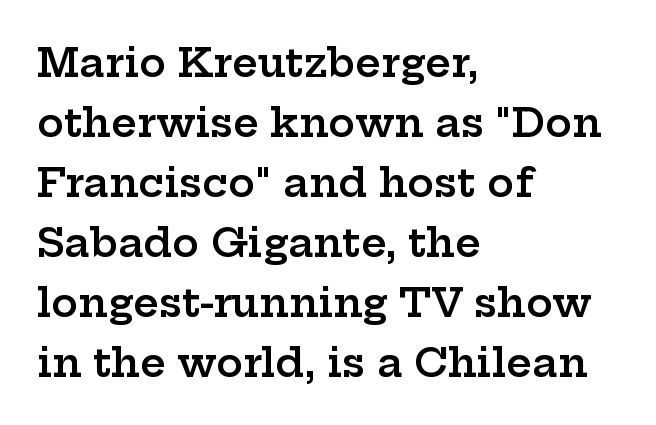
Compared with a centered layout, this one pins lines to the left instead. This is serif lettering, the kind often seen in printed books. Look at the stroke-to-counter ratio: somewhat heavy, a semibold. The face used here is proportionally spaced, like ordinary book or web type. Tall strokes in this sample are plumb rather than angled.
